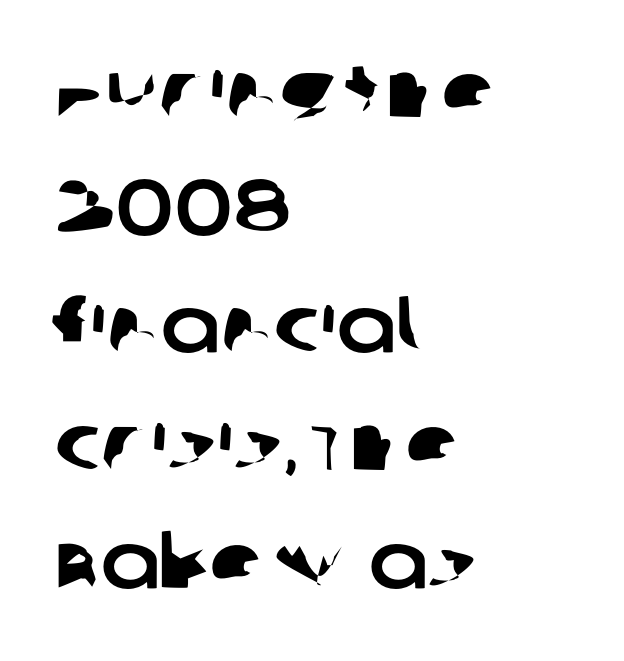
Q: Is the typeface a serif or a sans-serif typeface? A: Sans-serif.
Q: Is the text underlined? A: No.
Q: How is the paragraph aligned? A: Left-aligned.
Q: Is the spacing between letters normal or unusually wide? A: Normal.
Q: Is the spacing between lines tight, normal or loose? A: Normal.
Q: Width (condensed, normal, or wide)? A: Normal.
Q: Stroke contrast? A: Low.
Q: x-height? A: Large.
Q: Monospaced? A: No.
